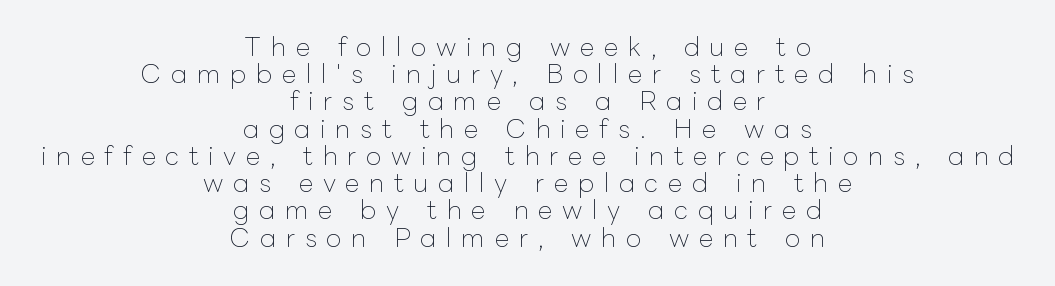
Q: Is the text bold? A: No.
Q: Is the text italic (slanted)? A: No, it is upright.
Q: Is the text underlined? A: No.
Q: How is the paragraph aligned? A: Centered.
Q: Is the spacing between letters normal or unusually wide? A: Unusually wide.
Q: Is the spacing between lines tight, normal or loose? A: Tight.
